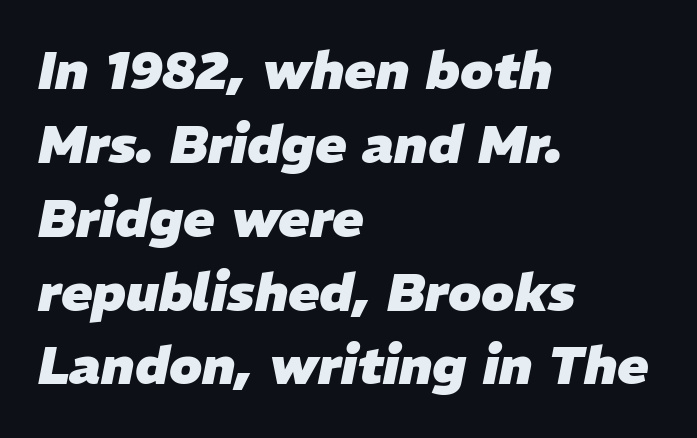
Q: Is the text bold? A: Yes.
Q: Is the text italic (slanted)? A: Yes, it leans right by about 11 degrees.
Q: Is the text underlined? A: No.
Q: How is the paragraph aligned? A: Left-aligned.
Q: Is the spacing between letters normal or unusually wide? A: Normal.
Q: Is the spacing between lines tight, normal or loose? A: Normal.
Q: Width (condensed, normal, or wide)? A: Normal.
Q: Stroke contrast? A: Low.
Q: x-height? A: Medium.
Q: Monospaced? A: No.
